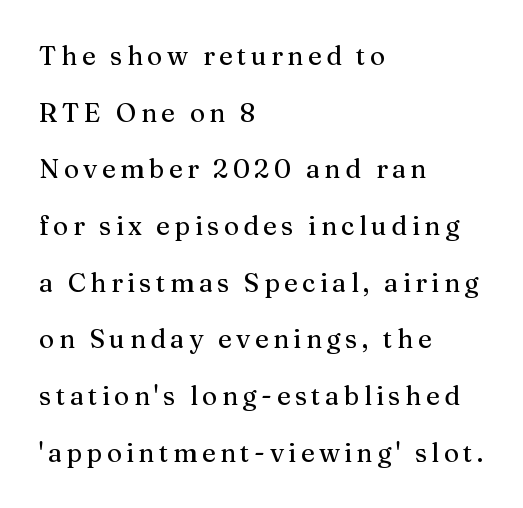
The image shows 26 px text type, upright; set left-aligned, loose line spacing (2.18x), not underlined.
